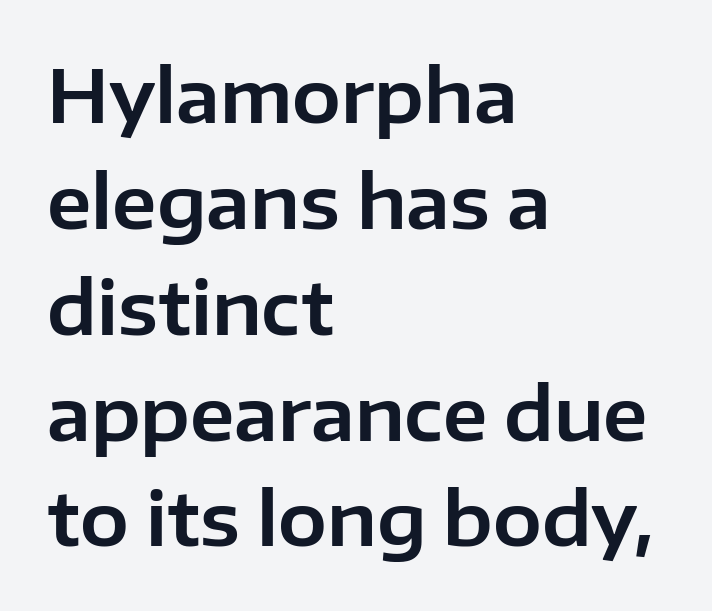
Q: Is the text italic (slanted)? A: No, it is upright.
Q: Is the typeface a serif or a sans-serif typeface? A: Sans-serif.
Q: Is the text underlined? A: No.
Q: How is the paragraph aligned? A: Left-aligned.
Q: Is the spacing between letters normal or unusually wide? A: Normal.
Q: Is the spacing between lines tight, normal or loose? A: Normal.
Q: Width (condensed, normal, or wide)? A: Normal.
Q: Stroke contrast? A: Low.
Q: x-height? A: Medium.
Q: Monospaced? A: No.
